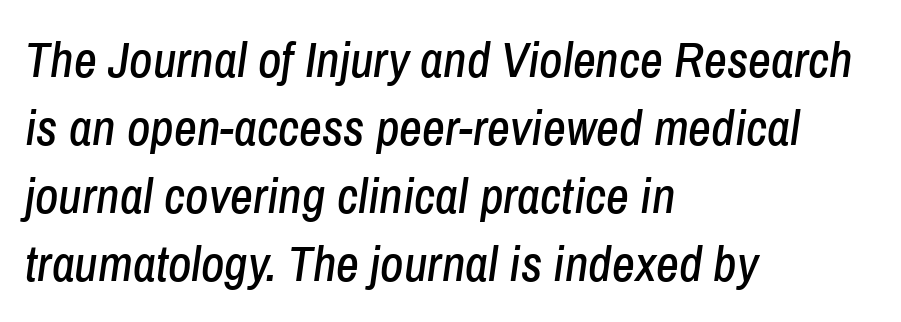
The image shows 50 px condensed type, italic (leaning right); set left-aligned, normal line spacing (1.36x), normal letter spacing, not underlined; low stroke contrast and a medium x-height.
